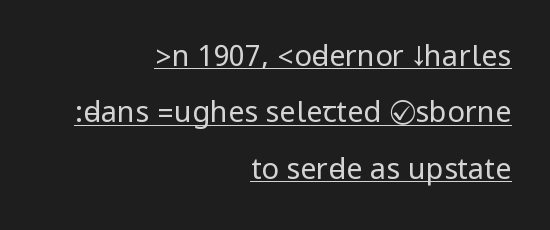
Students, observe: this is what heavily led, spacious text looks like. These glyphs show unthickened strokes, regular width or finer. The characters display no serif detailing; their extremities are plain. These lines are set flush right with a ragged left edge. Does the lettering tilt? It doesn't — this is upright. Caption: standard tracking, unaltered.
